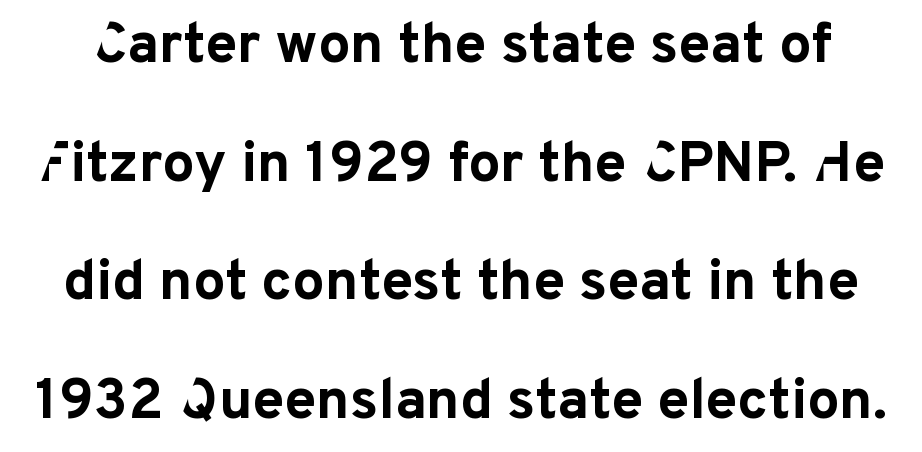
The image shows 57 px bold sans-serif type, upright; set loose line spacing (2.08x), normal letter spacing, not underlined; low stroke contrast and a medium x-height.
